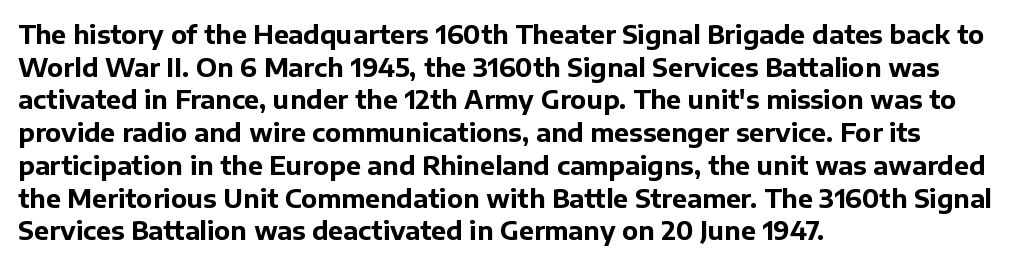
You could call the tracking neutral — neither tight nor loose. Ordinary non-slanted type is in use. Heavy, bold letterforms. Does the copy run flush right? No — it runs flush left. Regular leading.
